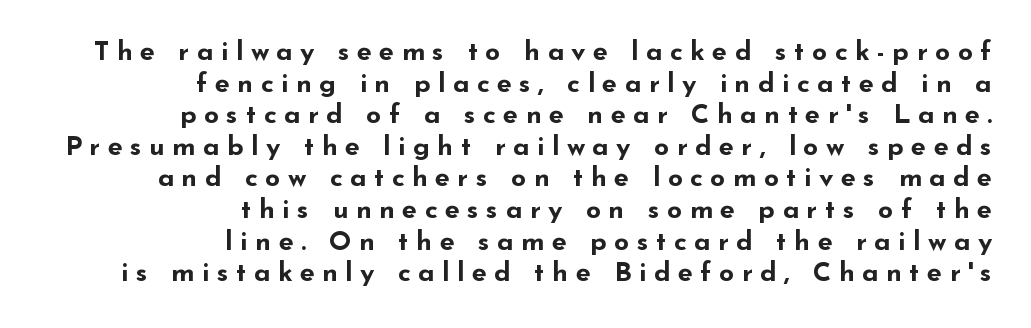
{"italic": "no", "bold": "yes", "underline": "no", "align": "right", "line_spacing_ratio": 1.17, "letter_spacing": "wide", "letter_spacing_em": 0.27, "glyph_px": 27}
